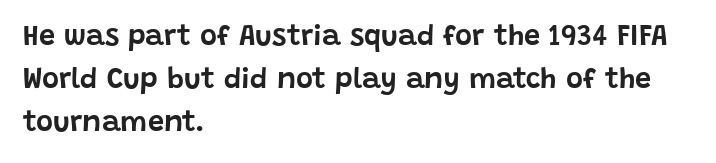
The image shows 29 px sans-serif type, upright; set left-aligned, normal line spacing (1.49x), normal letter spacing, not underlined; low stroke contrast and a large x-height.
